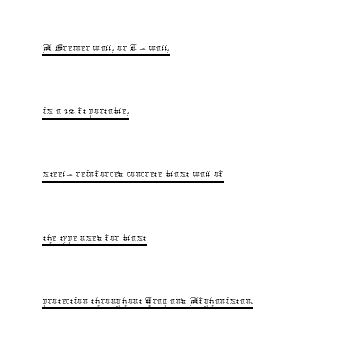
{"italic": "no", "bold": "no", "underline": "yes", "align": "left", "line_spacing": "loose", "line_spacing_ratio": 2.43, "letter_spacing": "normal", "letter_spacing_em": 0.0, "glyph_px": 26}
